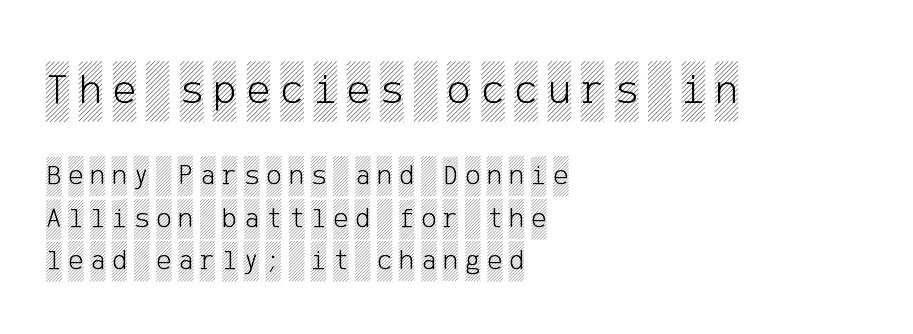
Q: Is the text italic (slanted)? A: No, it is upright.
Q: Is the text underlined? A: No.
Q: How is the paragraph aligned? A: Left-aligned.
Q: Is the spacing between letters normal or unusually wide? A: Unusually wide.
Q: Is the spacing between lines tight, normal or loose? A: Normal.
Q: Which block of text is set in a larger size, the first (top) or the second (bottom)? A: The first (top) one.
Q: Width (condensed, normal, or wide)? A: Condensed.
Q: x-height? A: Large.
